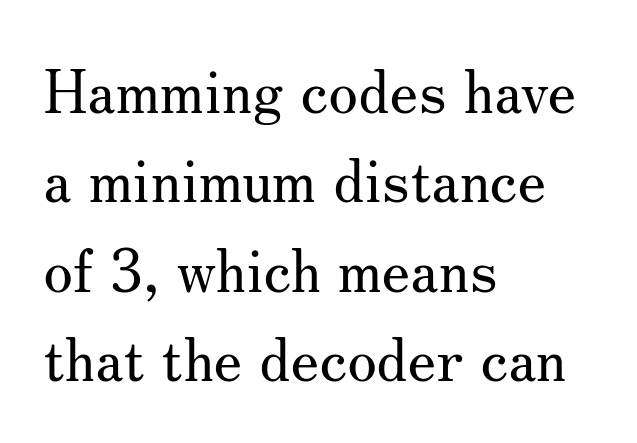
Q: Is the text bold? A: No.
Q: Is the text italic (slanted)? A: No, it is upright.
Q: Is the typeface a serif or a sans-serif typeface? A: Serif.
Q: Is the text underlined? A: No.
Q: How is the paragraph aligned? A: Left-aligned.
Q: Is the spacing between letters normal or unusually wide? A: Normal.
Q: Is the spacing between lines tight, normal or loose? A: Normal.
Q: Width (condensed, normal, or wide)? A: Normal.
Q: Stroke contrast? A: Medium.
Q: x-height? A: Small.
Q: Monospaced? A: No.
